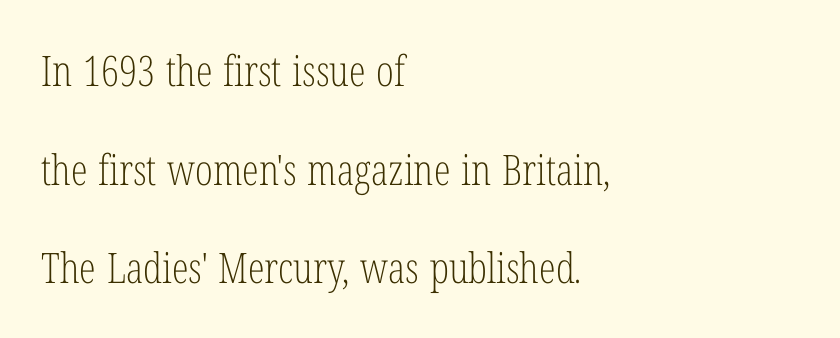
The image shows 42 px light, condensed serif type, upright; set left-aligned, loose line spacing (2.35x), normal letter spacing, not underlined; low stroke contrast and a medium x-height.
